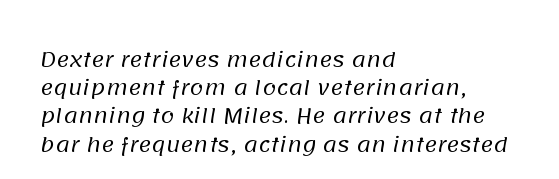
Q: Is the text bold? A: No.
Q: Is the text underlined? A: No.
Q: How is the paragraph aligned? A: Left-aligned.
Q: Is the spacing between letters normal or unusually wide? A: Normal.
Q: Is the spacing between lines tight, normal or loose? A: Normal.
